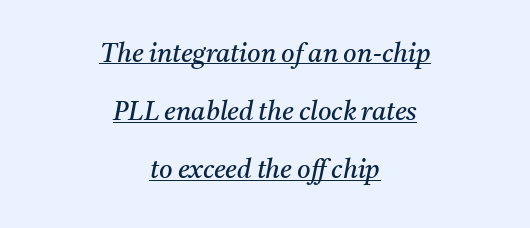
Q: Is the text bold? A: No.
Q: Is the text italic (slanted)? A: Yes, it leans right by about 11 degrees.
Q: Is the text underlined? A: Yes.
Q: How is the paragraph aligned? A: Centered.
Q: Is the spacing between letters normal or unusually wide? A: Normal.
Q: Is the spacing between lines tight, normal or loose? A: Loose.
